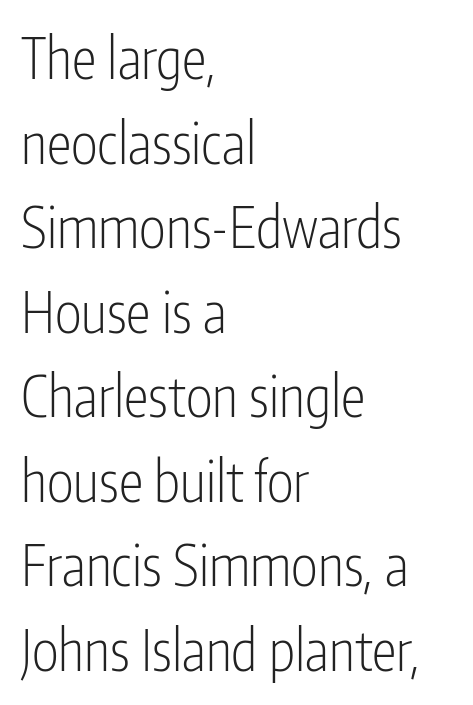
Q: Is the text bold? A: No.
Q: Is the text italic (slanted)? A: No, it is upright.
Q: Is the typeface a serif or a sans-serif typeface? A: Sans-serif.
Q: Is the text underlined? A: No.
Q: How is the paragraph aligned? A: Left-aligned.
Q: Is the spacing between letters normal or unusually wide? A: Normal.
Q: Is the spacing between lines tight, normal or loose? A: Normal.
Q: Width (condensed, normal, or wide)? A: Condensed.
Q: Stroke contrast? A: Low.
Q: x-height? A: Medium.
Q: Monospaced? A: No.
